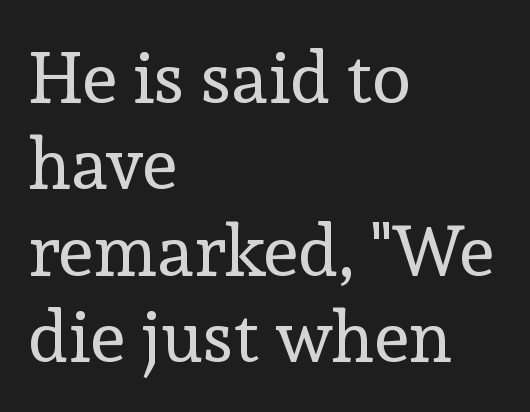
{"serif": "yes", "italic": "no", "bold": "no", "weight": "regular", "width": "normal", "x_height": "medium", "monospaced": "no", "underline": "no", "align": "left", "line_spacing_ratio": 1.2, "letter_spacing": "normal", "letter_spacing_em": 0.0, "glyph_px": 72}
